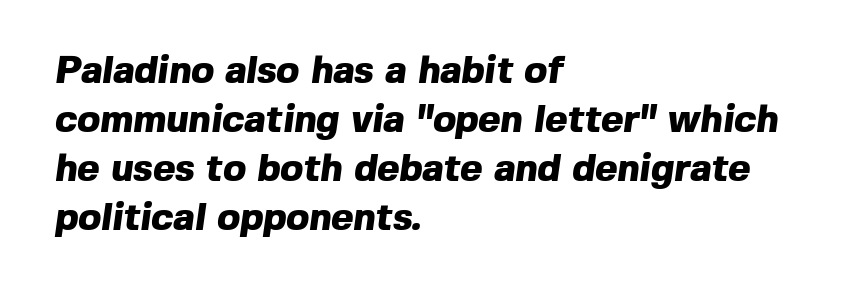
{"serif": "no", "bold": "yes", "weight": "heavy", "width": "normal", "x_height": "medium", "monospaced": "no", "underline": "no", "align": "left", "line_spacing": "normal", "line_spacing_ratio": 1.29, "letter_spacing": "normal", "letter_spacing_em": 0.0, "glyph_px": 38}
